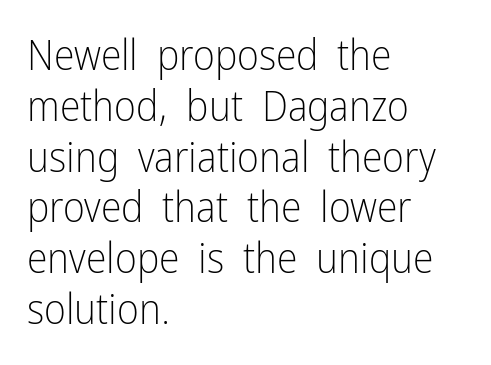
The letters stand straight up with perfectly vertical stems. Character widths vary here, with narrow letters taking less room than wide ones. Descender tails drop into unmarked territory. The paragraph has a hard left edge and a soft right edge. What kind of face is this? One without serifs — a sans.
